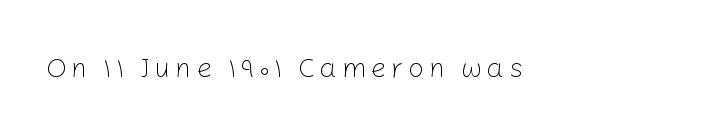
I'd call this a sans setting — the letters go barefoot. The weight would be labelled regular, book, light, or lighter still. The lettering stays uniformly vertical, giving the passage a roman look. Descenders hang freely into open space. Proportional: the letters do not fall into vertical columns.
